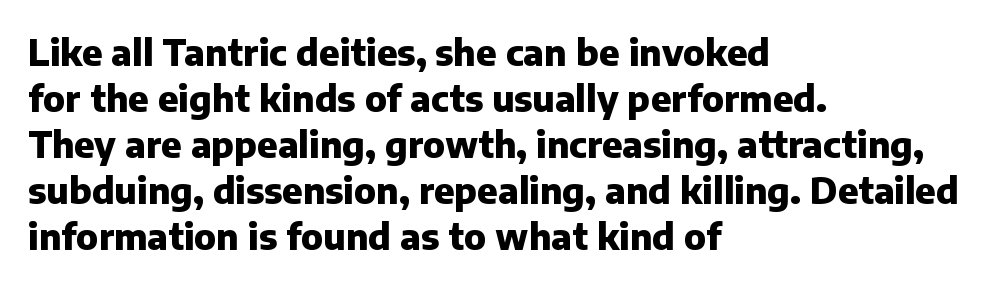
The image shows 36 px heavy sans-serif type, upright; set left-aligned, normal line spacing (1.28x), normal letter spacing, not underlined; low stroke contrast and a medium x-height.
